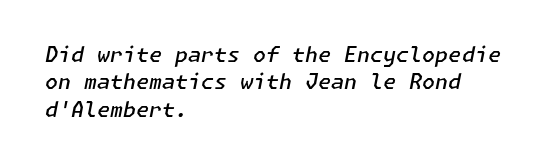
The image shows 21 px text type, italic (leaning right); set left-aligned, normal line spacing (1.3x), normal letter spacing, not underlined.
